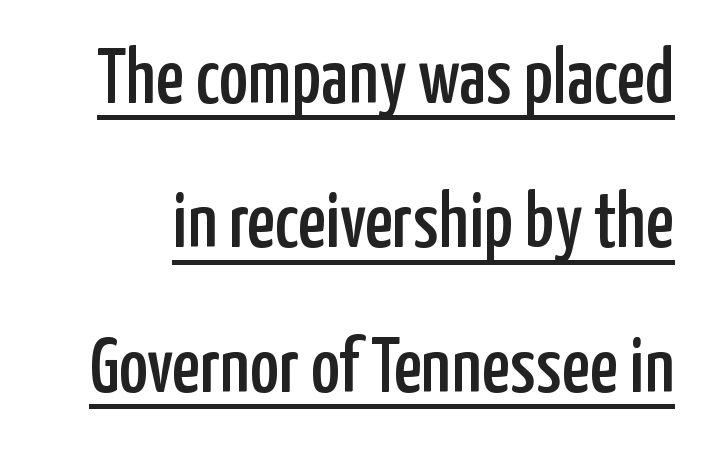
{"serif": "no", "italic": "no", "width": "condensed", "stroke_contrast": "low", "x_height": "medium", "monospaced": "no", "underline": "yes", "line_spacing_ratio": 1.85, "letter_spacing": "normal", "letter_spacing_em": 0.0, "glyph_px": 78}
